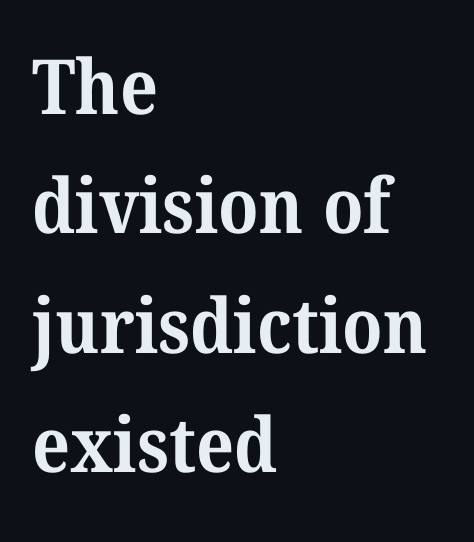
Q: Is the text bold? A: Yes.
Q: Is the typeface a serif or a sans-serif typeface? A: Serif.
Q: Is the text underlined? A: No.
Q: How is the paragraph aligned? A: Left-aligned.
Q: Is the spacing between letters normal or unusually wide? A: Normal.
Q: Is the spacing between lines tight, normal or loose? A: Normal.
Q: Width (condensed, normal, or wide)? A: Normal.
Q: Stroke contrast? A: Medium.
Q: x-height? A: Medium.
Q: Monospaced? A: No.
